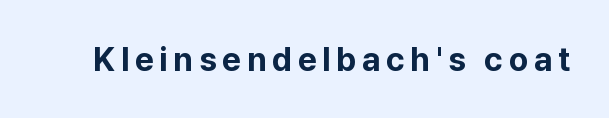
No word sits above an underline. What kind of face is this? One without serifs — a sans. Proportional: the letters do not fall into vertical columns. Tall strokes in this sample are plumb rather than angled. The characters look thick and weighty, a clear bold.
